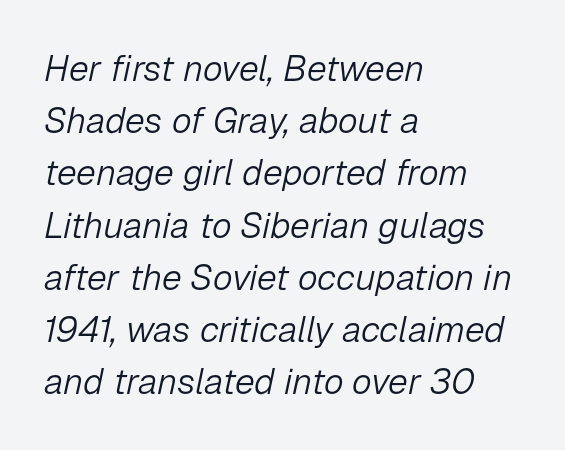
{"italic": "yes", "lean": "right", "slant_degrees": 12, "bold": "no", "weight": "light", "width": "normal", "stroke_contrast": "low", "x_height": "medium", "monospaced": "no", "underline": "no", "align": "left", "line_spacing": "normal", "line_spacing_ratio": 1.45, "letter_spacing": "normal", "letter_spacing_em": 0.0, "glyph_px": 36}
